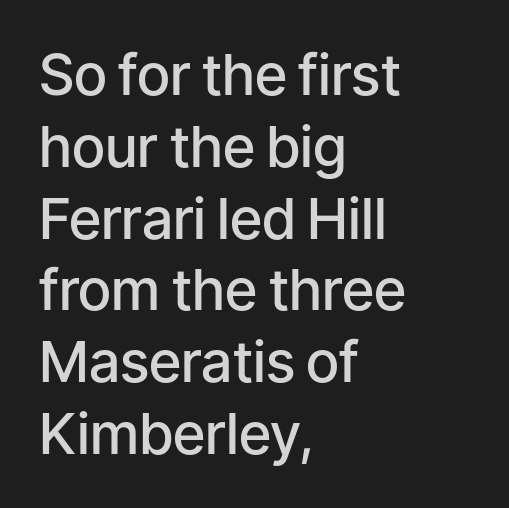
{"serif": "no", "italic": "no", "bold": "semi", "weight": "semibold", "width": "normal", "stroke_contrast": "low", "x_height": "medium", "monospaced": "no", "underline": "no", "align": "left", "line_spacing": "normal", "line_spacing_ratio": 1.26, "letter_spacing": "normal", "letter_spacing_em": 0.0, "glyph_px": 57}
